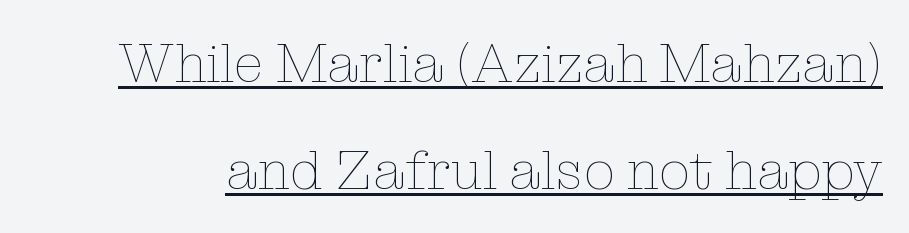
Q: Is the text bold? A: No.
Q: Is the text italic (slanted)? A: No, it is upright.
Q: Is the text underlined? A: Yes.
Q: Is the spacing between letters normal or unusually wide? A: Normal.
Q: Is the spacing between lines tight, normal or loose? A: Loose.
Q: Width (condensed, normal, or wide)? A: Normal.
Q: Stroke contrast? A: Low.
Q: x-height? A: Medium.
Q: Monospaced? A: No.
